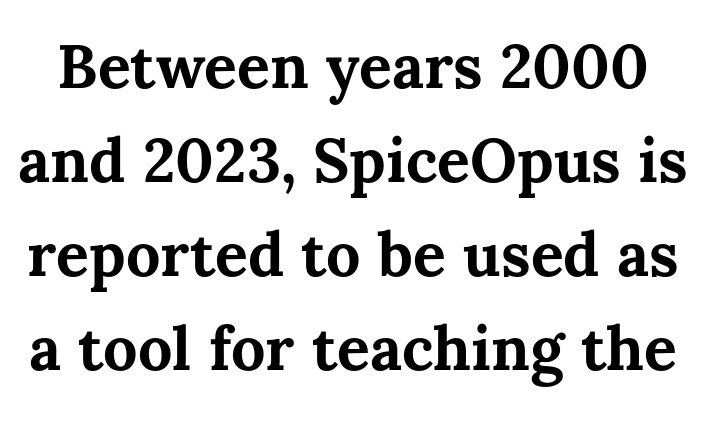
The image shows 61 px bold type, upright; set normal line spacing (1.54x), normal letter spacing, not underlined; medium stroke contrast and a medium x-height.
